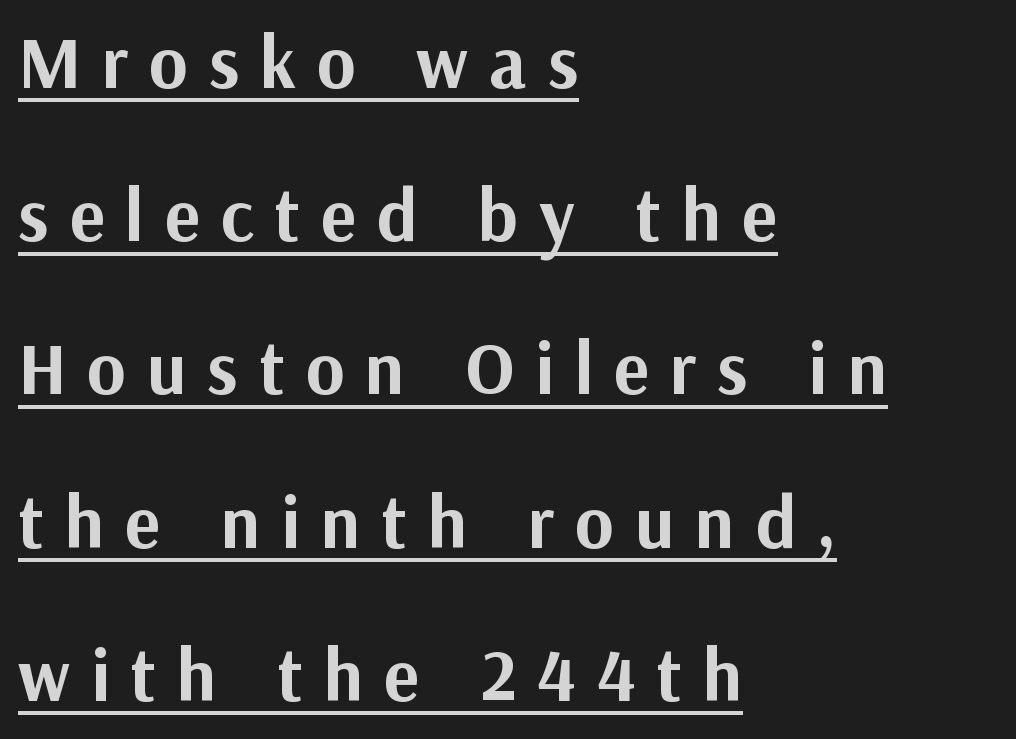
{"serif": "no", "italic": "no", "bold": "yes", "weight": "bold", "width": "normal", "stroke_contrast": "medium", "x_height": "medium", "monospaced": "no", "underline": "yes", "align": "left", "line_spacing": "loose", "line_spacing_ratio": 2.07, "letter_spacing": "wide", "letter_spacing_em": 0.28, "glyph_px": 74}
